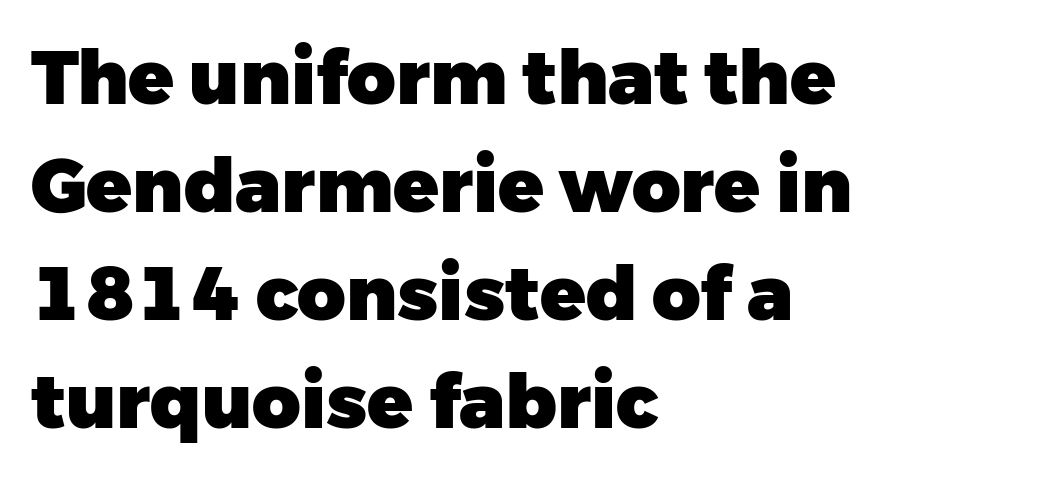
The image shows 75 px heavy sans-serif type, upright; set left-aligned, normal line spacing (1.44x), normal letter spacing, not underlined; low stroke contrast and a medium x-height.
